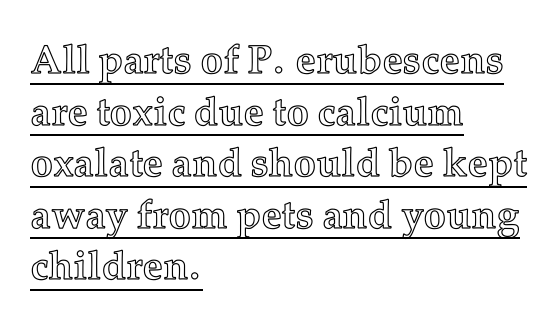
{"italic": "no", "width": "normal", "x_height": "medium", "monospaced": "no", "underline": "yes", "align": "left", "line_spacing": "normal", "line_spacing_ratio": 1.29, "letter_spacing": "normal", "letter_spacing_em": 0.0, "glyph_px": 40}
